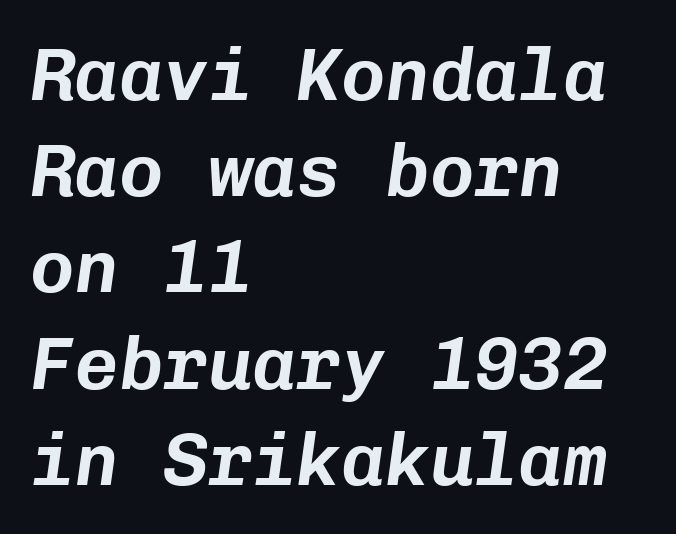
{"italic": "yes", "lean": "right", "slant_degrees": 8, "width": "normal", "stroke_contrast": "low", "x_height": "medium", "monospaced": "yes", "underline": "no", "align": "left", "line_spacing": "normal", "line_spacing_ratio": 1.3, "letter_spacing": "normal", "letter_spacing_em": 0.0, "glyph_px": 74}
